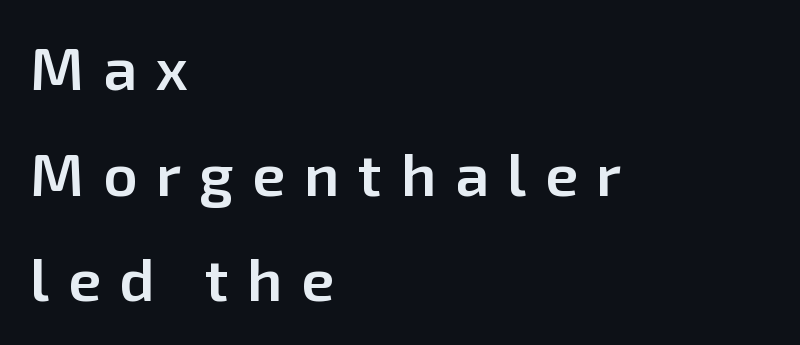
Q: Is the text bold? A: Semi-bold.
Q: Is the text italic (slanted)? A: No, it is upright.
Q: Is the typeface a serif or a sans-serif typeface? A: Sans-serif.
Q: Is the text underlined? A: No.
Q: How is the paragraph aligned? A: Left-aligned.
Q: Is the spacing between letters normal or unusually wide? A: Unusually wide.
Q: Width (condensed, normal, or wide)? A: Normal.
Q: Stroke contrast? A: Low.
Q: x-height? A: Medium.
Q: Monospaced? A: No.
